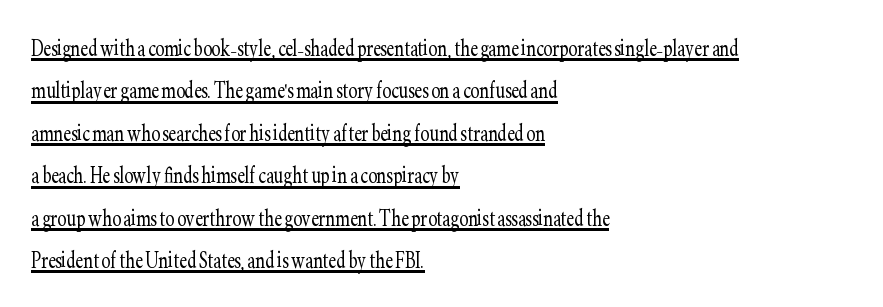
Q: Is the text bold? A: No.
Q: Is the text italic (slanted)? A: No, it is upright.
Q: Is the text underlined? A: Yes.
Q: How is the paragraph aligned? A: Left-aligned.
Q: Is the spacing between letters normal or unusually wide? A: Normal.
Q: Is the spacing between lines tight, normal or loose? A: Normal.
